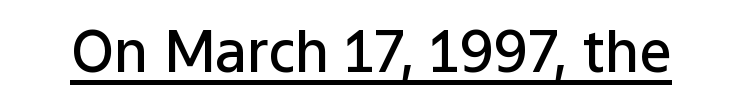
Q: Is the text bold? A: Semi-bold.
Q: Is the text italic (slanted)? A: No, it is upright.
Q: Is the typeface a serif or a sans-serif typeface? A: Sans-serif.
Q: Is the text underlined? A: Yes.
Q: Is the spacing between letters normal or unusually wide? A: Normal.
Q: Width (condensed, normal, or wide)? A: Normal.
Q: Stroke contrast? A: Low.
Q: x-height? A: Medium.
Q: Monospaced? A: No.
